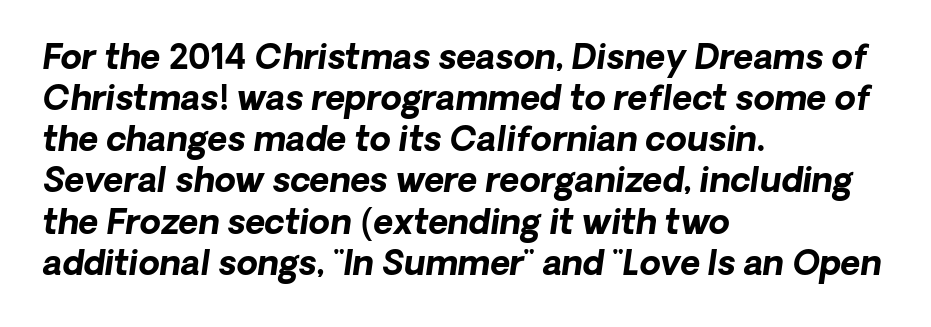
Q: Is the text bold? A: Yes.
Q: Is the typeface a serif or a sans-serif typeface? A: Sans-serif.
Q: Is the text underlined? A: No.
Q: How is the paragraph aligned? A: Left-aligned.
Q: Is the spacing between letters normal or unusually wide? A: Normal.
Q: Width (condensed, normal, or wide)? A: Normal.
Q: Stroke contrast? A: Low.
Q: x-height? A: Medium.
Q: Monospaced? A: No.
